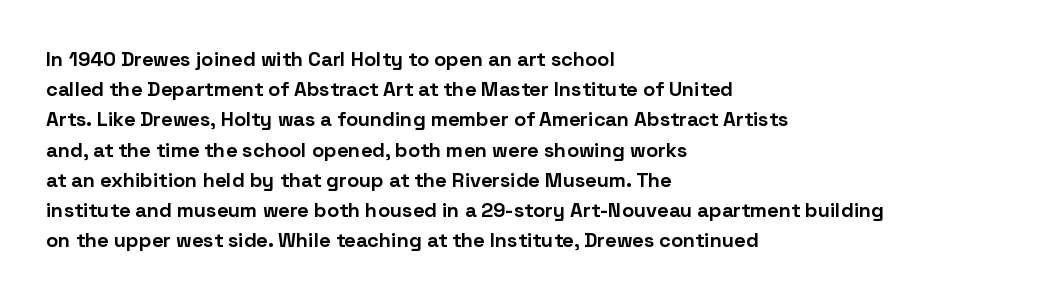
Q: Is the text bold? A: Yes.
Q: Is the text italic (slanted)? A: No, it is upright.
Q: Is the text underlined? A: No.
Q: How is the paragraph aligned? A: Left-aligned.
Q: Is the spacing between letters normal or unusually wide? A: Normal.
Q: Is the spacing between lines tight, normal or loose? A: Normal.
